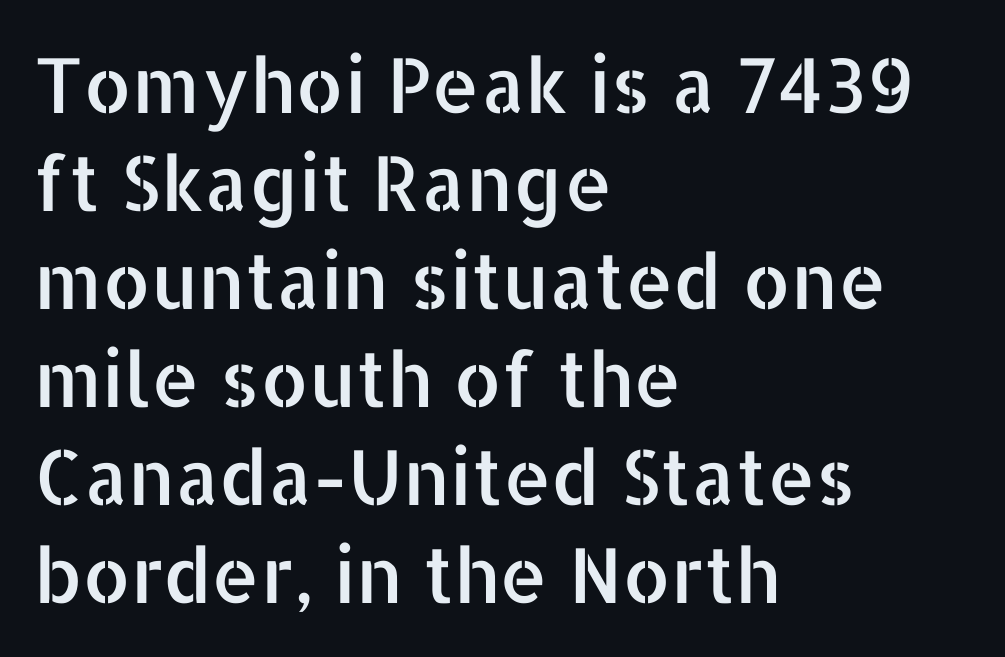
Unlike italic type, these characters show no tilt at all. Inter-character spacing is left at the font's built-in metrics. Every row of glyphs begins at an identical x-position on the left. This sample keeps an unexceptional amount of space between lines. Typographically, this falls in the sans-serif category. Spacing verdict: proportional, widths tailored to each character.
